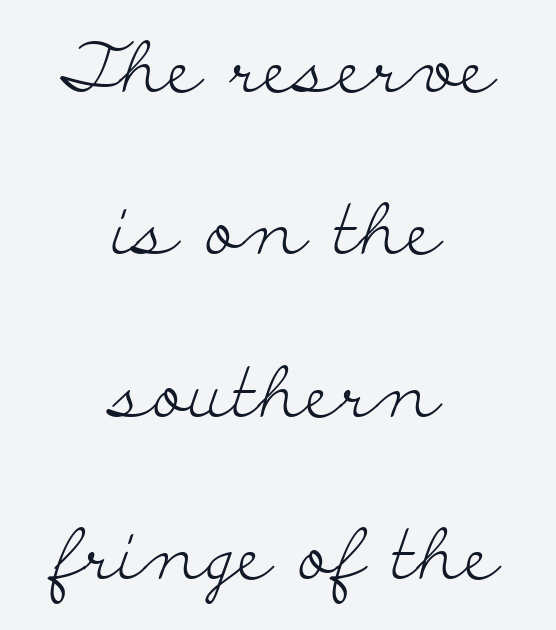
Q: Is the text bold? A: No.
Q: Is the text italic (slanted)? A: Yes.
Q: Is the typeface a serif or a sans-serif typeface? A: Serif.
Q: Is the text underlined? A: No.
Q: How is the paragraph aligned? A: Centered.
Q: Is the spacing between letters normal or unusually wide? A: Normal.
Q: Is the spacing between lines tight, normal or loose? A: Loose.
Q: Width (condensed, normal, or wide)? A: Wide.
Q: Stroke contrast? A: Low.
Q: x-height? A: Small.
Q: Monospaced? A: No.
